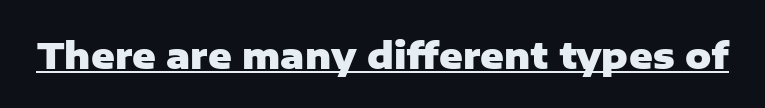
The image shows 36 px heavy sans-serif type, upright; set normal letter spacing, underlined; low stroke contrast and a medium x-height.
